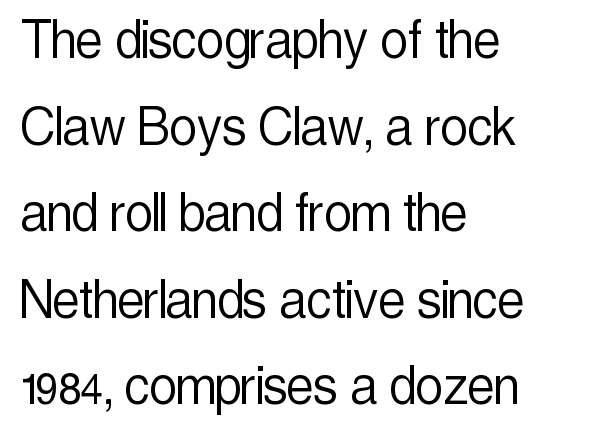
Q: Is the text bold? A: No.
Q: Is the text italic (slanted)? A: No, it is upright.
Q: Is the typeface a serif or a sans-serif typeface? A: Sans-serif.
Q: Is the text underlined? A: No.
Q: How is the paragraph aligned? A: Left-aligned.
Q: Is the spacing between letters normal or unusually wide? A: Normal.
Q: Is the spacing between lines tight, normal or loose? A: Normal.
Q: Width (condensed, normal, or wide)? A: Condensed.
Q: x-height? A: Medium.
Q: Monospaced? A: No.
